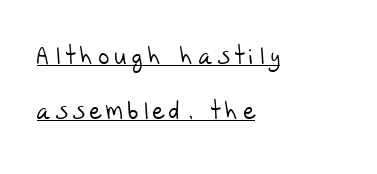
The image shows 24 px text type; set left-aligned, loose line spacing (2.28x), unusually wide letter spacing (+0.21 em), underlined.
